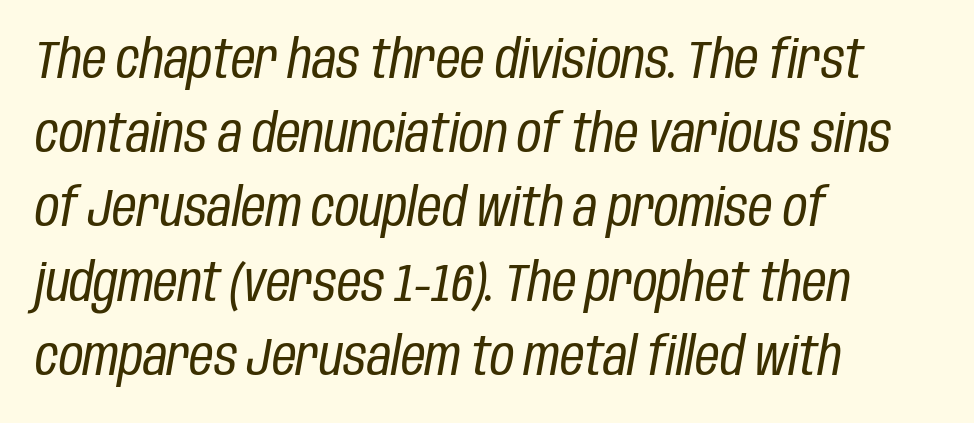
When letters slant like this, we call the style italic. Which margin do the lines hug? The left one — the right edge is uneven. The zone under the glyphs is completely vacant. Is this a fixed-width face? No — the glyphs have proportional, varying widths. Students, observe: this is what conventionally led text looks like.
